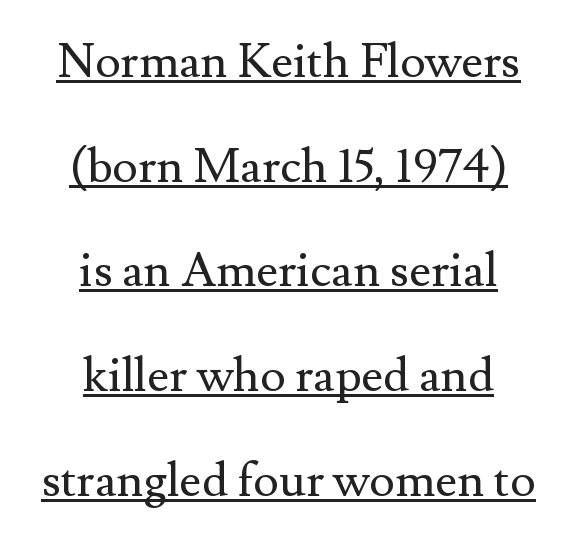
Q: Is the text bold? A: No.
Q: Is the text italic (slanted)? A: No, it is upright.
Q: Is the typeface a serif or a sans-serif typeface? A: Serif.
Q: Is the text underlined? A: Yes.
Q: How is the paragraph aligned? A: Centered.
Q: Is the spacing between letters normal or unusually wide? A: Normal.
Q: Is the spacing between lines tight, normal or loose? A: Loose.
Q: Width (condensed, normal, or wide)? A: Normal.
Q: Stroke contrast? A: Medium.
Q: x-height? A: Small.
Q: Monospaced? A: No.
